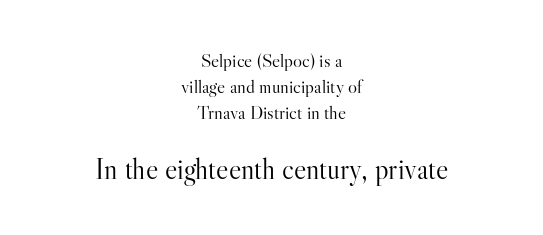
The image shows 29 px light serif type, upright; set centered, normal line spacing (1.38x), normal letter spacing, not underlined; the second (bottom) block is 1.53x larger; high stroke contrast and a small x-height.
